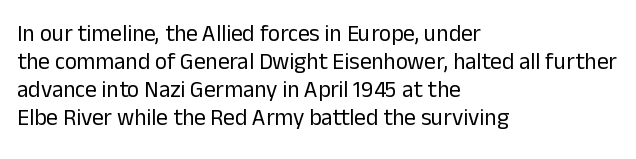
{"italic": "no", "bold": "no", "underline": "no", "align": "left", "line_spacing_ratio": 1.22, "letter_spacing": "normal", "letter_spacing_em": 0.0, "glyph_px": 23}
